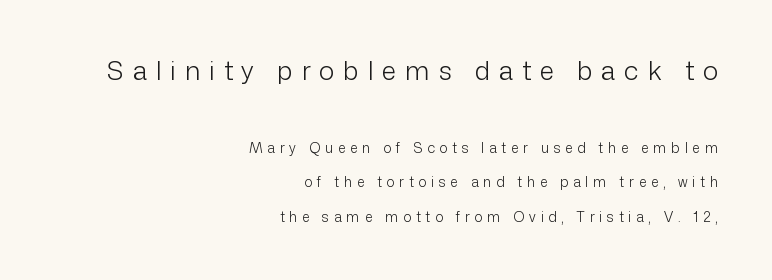
The image shows 26 px text type, upright; set right-aligned, loose line spacing (2.46x), unusually wide letter spacing (+0.34 em), not underlined; the first (top) block is 1.86x larger.
